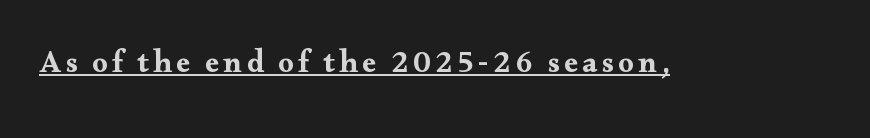
The image shows 31 px wide serif type, upright; set underlined; medium stroke contrast and a small x-height.
